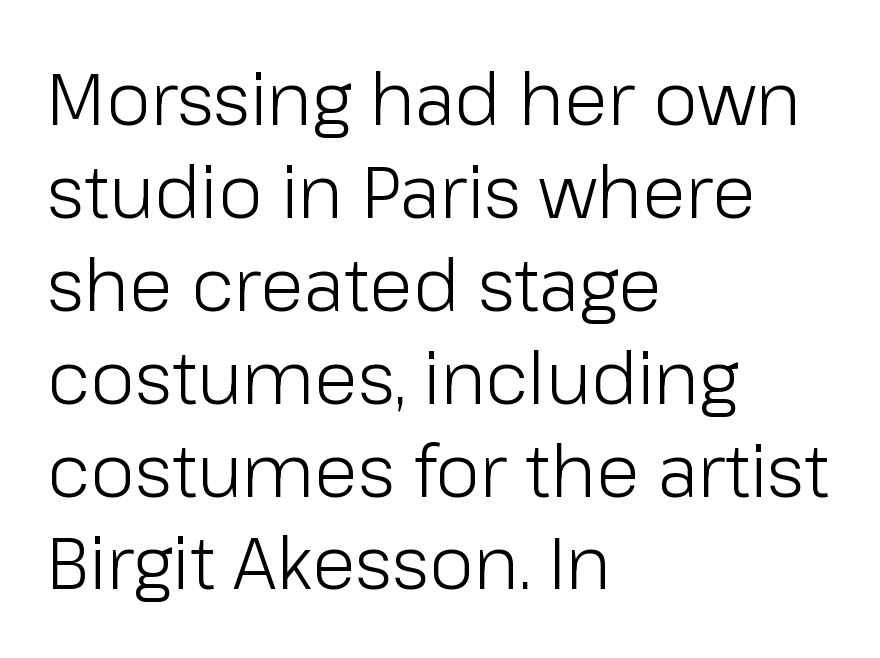
Letters rest on an invisible, unmarked baseline. Stroke terminals: plain, sans-serif. The gaps between neighbouring characters are ordinary and unremarkable. Do the letters lean? They stand straight. In CSS terms this would be text-align: left. The strokes are not fattened; the text isn't bold.
